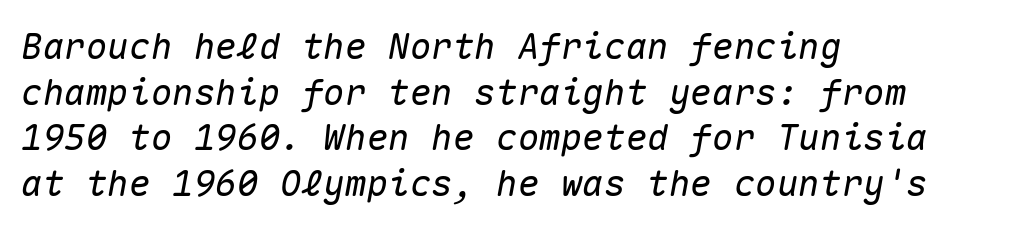
{"italic": "yes", "lean": "right", "slant_degrees": 10, "width": "normal", "stroke_contrast": "medium", "x_height": "medium", "monospaced": "yes", "underline": "no", "align": "left", "line_spacing": "normal", "line_spacing_ratio": 1.27, "letter_spacing": "normal", "letter_spacing_em": 0.0, "glyph_px": 36}
